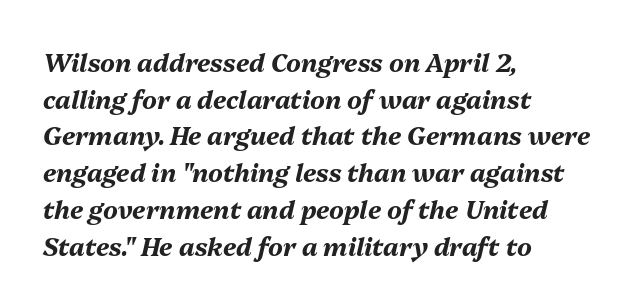
The image shows 25 px bold type, italic (leaning right); set left-aligned, normal line spacing (1.47x), normal letter spacing, not underlined.
